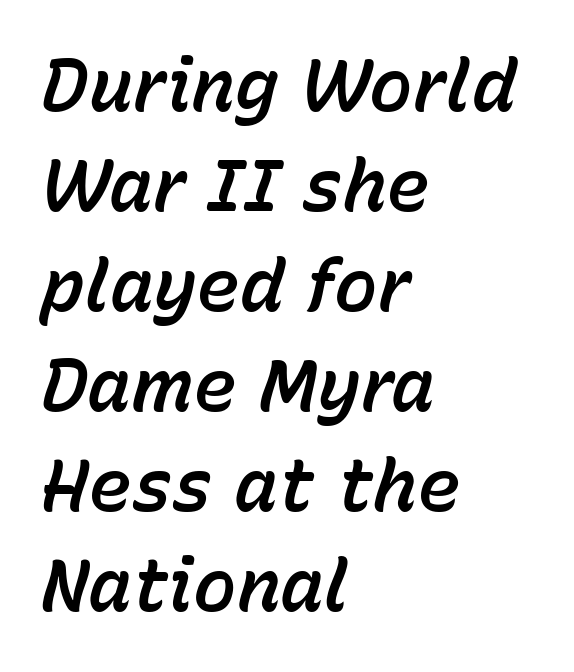
Slant detected: the letters are inclined. Line beginnings align vertically; line endings do not. The space beneath each line is pristine and unruled. A typesetter would call this proportional, since set widths differ per character. Reading down the column, the eye jumps a familiar distance to each next line.
